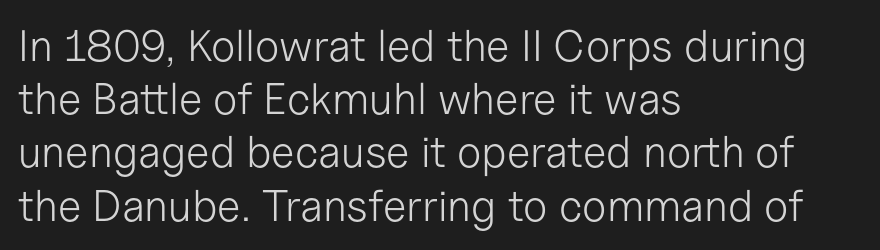
The image shows 44 px light sans-serif type, upright; set left-aligned, line spacing 1.21x, normal letter spacing, not underlined; low stroke contrast and a medium x-height.
